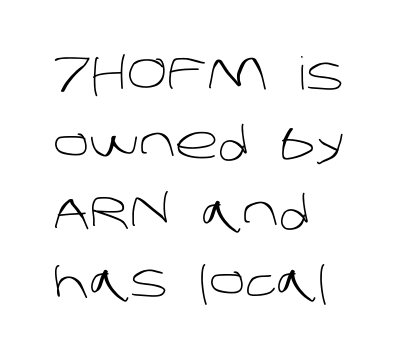
{"serif": "no", "bold": "no", "weight": "light", "width": "normal", "stroke_contrast": "low", "x_height": "large", "monospaced": "no", "underline": "no", "align": "left", "line_spacing": "normal", "line_spacing_ratio": 1.53, "letter_spacing": "normal", "letter_spacing_em": 0.0, "glyph_px": 45}
